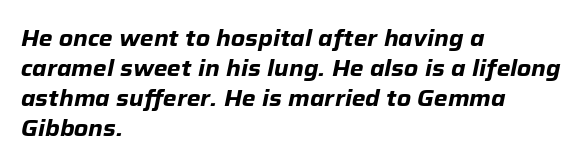
{"italic": "yes", "lean": "right", "slant_degrees": 12, "bold": "yes", "underline": "no", "align": "left", "line_spacing": "normal", "line_spacing_ratio": 1.37, "letter_spacing": "normal", "letter_spacing_em": 0.0, "glyph_px": 22}
